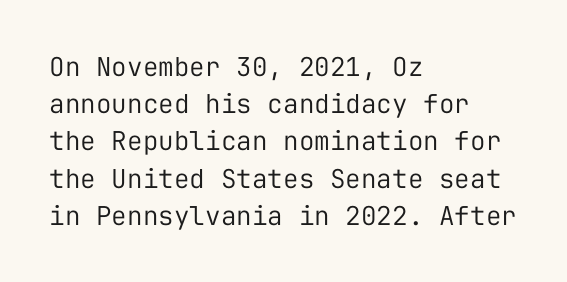
The rendering anchors every line to the left-hand side. A clean baseline with only descenders dipping below it. No chunkiness to these letters — they're not bold. Leading matches the norm, producing a regular column. Ascenders rise straight up at ninety degrees. Nobody touched the tracking dial on this one.
